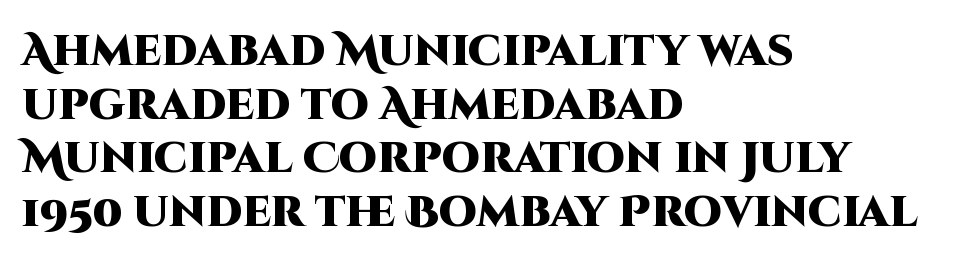
The image shows 43 px heavy sans-serif type, upright; set left-aligned, normal line spacing (1.25x), normal letter spacing, not underlined; high stroke contrast and a large x-height.
